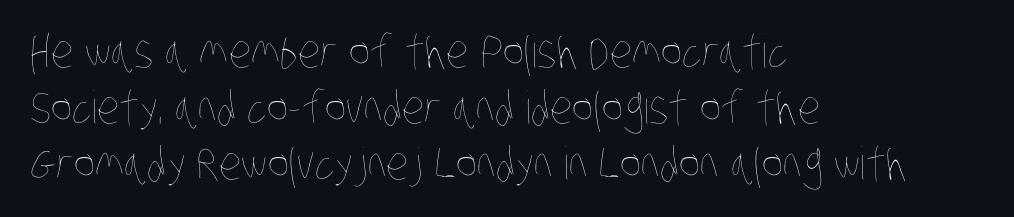
{"bold": "no", "weight": "thin", "width": "condensed", "stroke_contrast": "low", "x_height": "large", "monospaced": "no", "underline": "no", "align": "left", "line_spacing_ratio": 1.24, "letter_spacing": "normal", "letter_spacing_em": 0.0, "glyph_px": 45}
